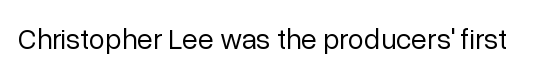
Does the lettering tilt? It doesn't — this is upright. Here the designer chose a conventional face with non-uniform glyph widths. Unmarked baselines from the first word to the last. Look at the tracking — it's just the regular setting, nothing added.
